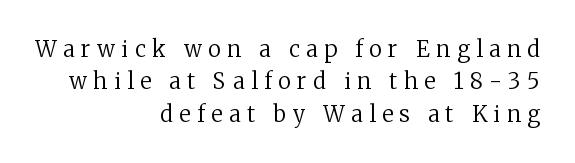
Alignment: flush right. Does extra space separate the letters? Yes, quite a lot of it. Is the type heavy? It reads as light-to-regular instead. Do the letters lean? They stand straight. How would I describe the line gaps? Plain and ordinary. No word sits above an underline.
